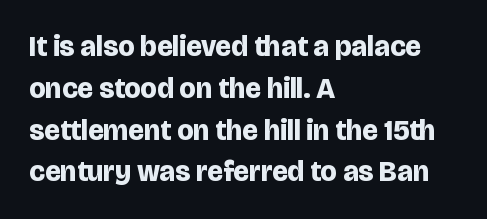
The typeface chosen for these lines omits serifs. Each new line begins a customary step beneath the previous one. Posture: vertical. Compared with an ordinary text face, these strokes are far heavier — a full bold. The rendering uses natural spacing where letterforms have individual widths.
